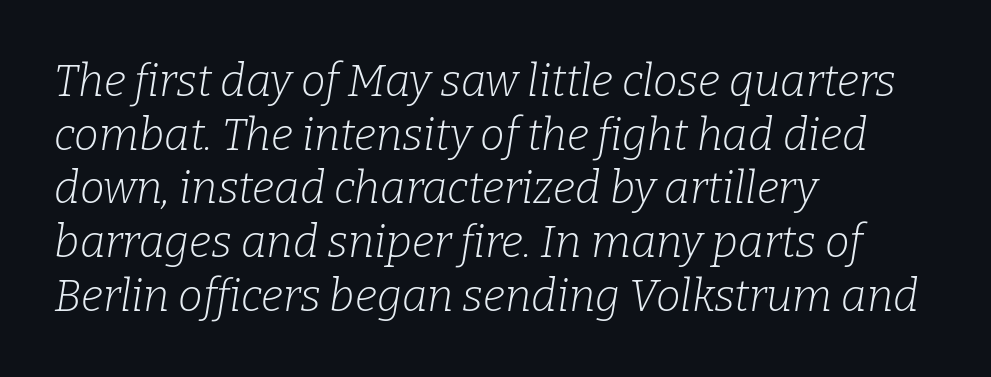
Q: Is the text bold? A: No.
Q: Is the text italic (slanted)? A: Yes, it leans right by about 9 degrees.
Q: Is the typeface a serif or a sans-serif typeface? A: Serif.
Q: Is the text underlined? A: No.
Q: How is the paragraph aligned? A: Left-aligned.
Q: Is the spacing between letters normal or unusually wide? A: Normal.
Q: Width (condensed, normal, or wide)? A: Normal.
Q: Stroke contrast? A: Low.
Q: x-height? A: Medium.
Q: Monospaced? A: No.
